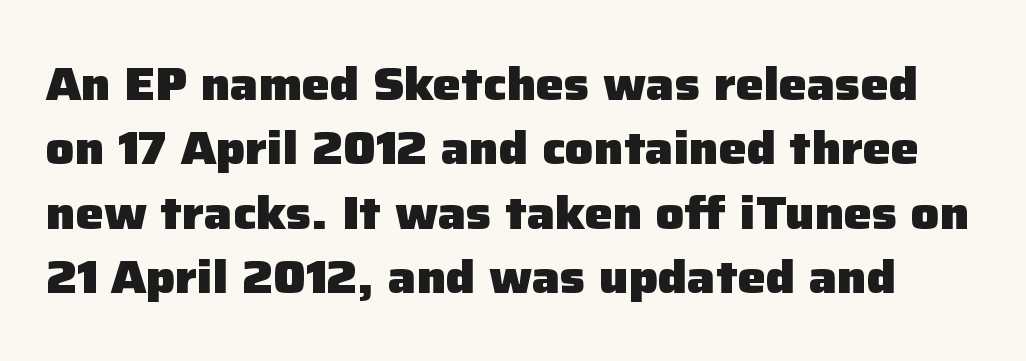
The image shows 47 px heavy sans-serif type, upright; set normal line spacing (1.37x), normal letter spacing, not underlined; low stroke contrast and a medium x-height.
